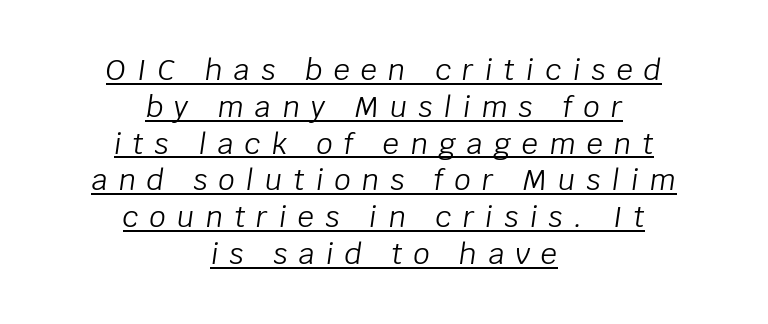
Think of a printed novel: that variable character pitch is what you see here. Each line is balanced around a shared central axis. Students, observe the line beneath the letters — that is underlining. Stroke mass is kept to a normal reading level or below. The passage shown stacks its lines at a standard gap. Would a proofreader flag this as italicized? Yes.
